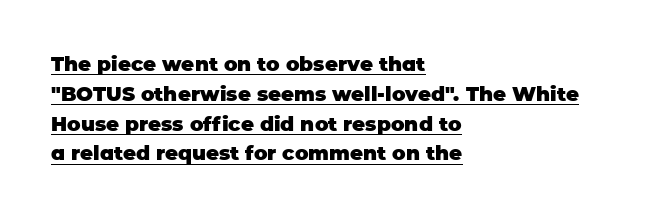
{"italic": "no", "bold": "yes", "underline": "yes", "align": "left", "line_spacing": "normal", "line_spacing_ratio": 1.49, "letter_spacing": "normal", "letter_spacing_em": 0.0, "glyph_px": 20}
